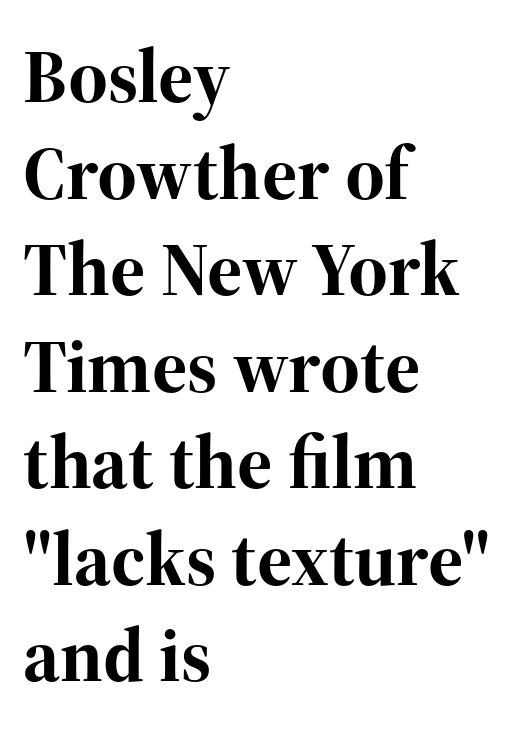
The image shows 76 px bold serif type, upright; set left-aligned, normal line spacing (1.27x), normal letter spacing, not underlined; high stroke contrast and a medium x-height.
